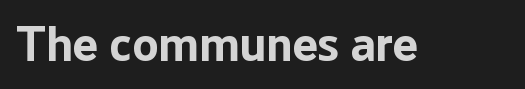
{"serif": "no", "italic": "no", "bold": "yes", "weight": "bold", "width": "normal", "stroke_contrast": "low", "x_height": "medium", "monospaced": "no", "underline": "no", "letter_spacing": "normal", "letter_spacing_em": 0.0, "glyph_px": 48}
